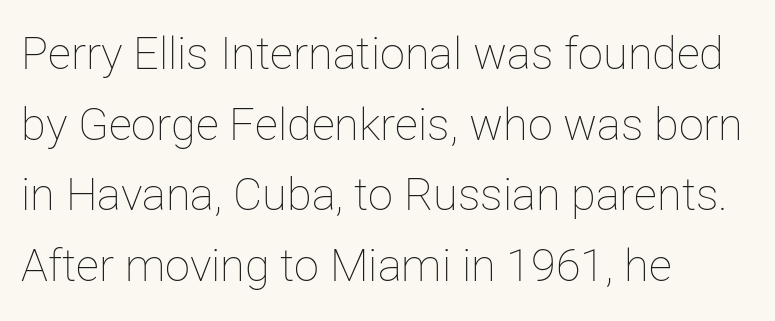
Q: Is the text bold? A: No.
Q: Is the text italic (slanted)? A: No, it is upright.
Q: Is the text underlined? A: No.
Q: How is the paragraph aligned? A: Left-aligned.
Q: Is the spacing between letters normal or unusually wide? A: Normal.
Q: Is the spacing between lines tight, normal or loose? A: Normal.
Q: Width (condensed, normal, or wide)? A: Normal.
Q: Stroke contrast? A: Low.
Q: x-height? A: Medium.
Q: Monospaced? A: No.
